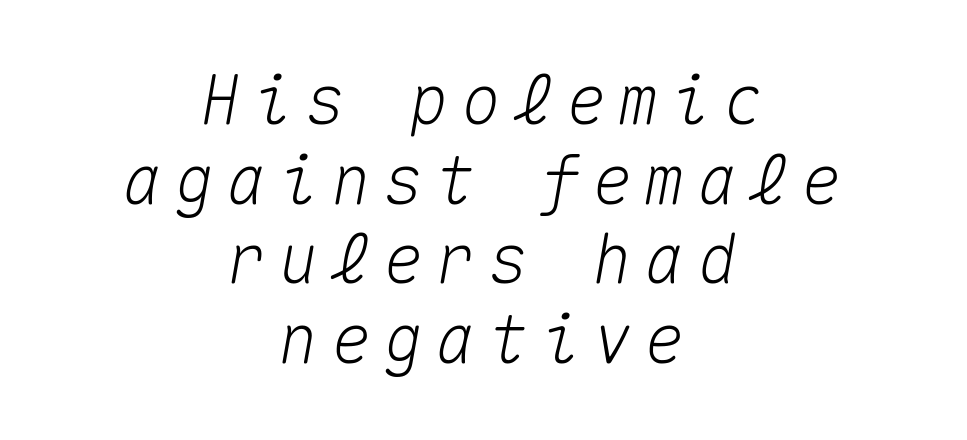
Q: Is the text italic (slanted)? A: Yes, it leans right by about 10 degrees.
Q: Is the text underlined? A: No.
Q: How is the paragraph aligned? A: Centered.
Q: Width (condensed, normal, or wide)? A: Normal.
Q: Stroke contrast? A: Medium.
Q: x-height? A: Medium.
Q: Monospaced? A: Yes.
